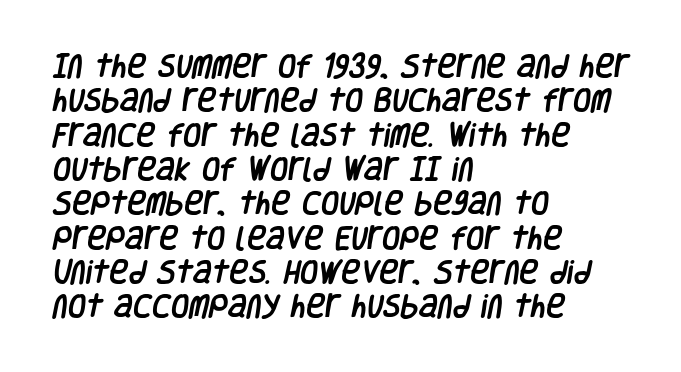
{"underline": "no", "align": "left", "line_spacing": "normal", "line_spacing_ratio": 1.32, "letter_spacing": "normal", "letter_spacing_em": 0.0, "glyph_px": 26}
